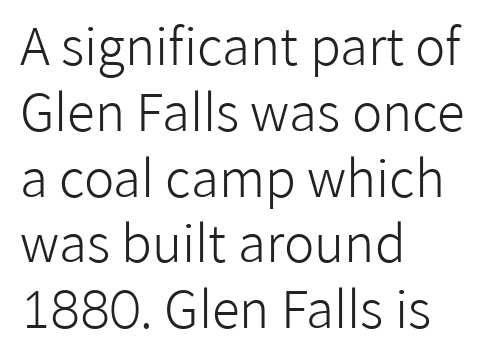
{"serif": "no", "italic": "no", "bold": "no", "weight": "light", "width": "normal", "stroke_contrast": "low", "x_height": "medium", "monospaced": "no", "underline": "no", "align": "left", "line_spacing": "normal", "line_spacing_ratio": 1.29, "letter_spacing": "normal", "letter_spacing_em": 0.0, "glyph_px": 51}
